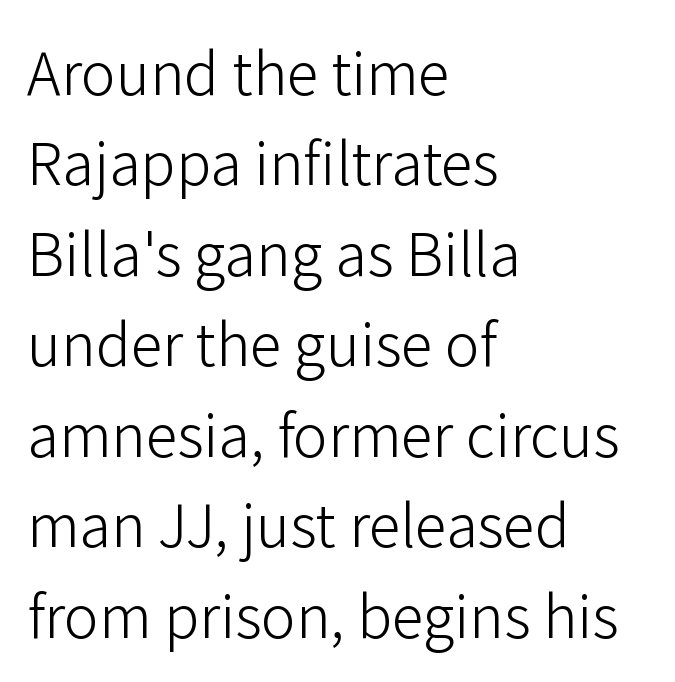
{"serif": "no", "italic": "no", "bold": "no", "weight": "light", "width": "normal", "stroke_contrast": "low", "x_height": "medium", "monospaced": "no", "underline": "no", "align": "left", "line_spacing": "normal", "line_spacing_ratio": 1.56, "letter_spacing": "normal", "letter_spacing_em": 0.0, "glyph_px": 58}
